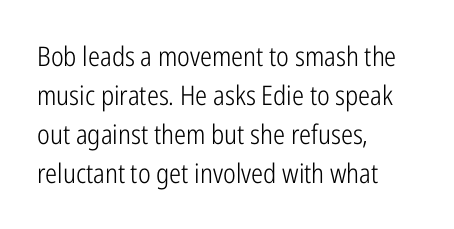
Q: Is the text bold? A: No.
Q: Is the text italic (slanted)? A: No, it is upright.
Q: Is the text underlined? A: No.
Q: How is the paragraph aligned? A: Left-aligned.
Q: Is the spacing between letters normal or unusually wide? A: Normal.
Q: Is the spacing between lines tight, normal or loose? A: Normal.
